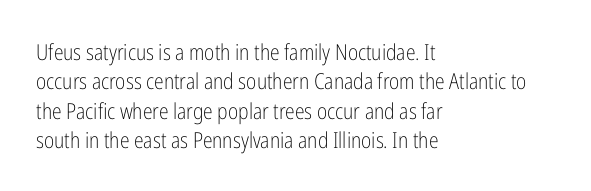
Q: Is the text bold? A: No.
Q: Is the text italic (slanted)? A: No, it is upright.
Q: Is the text underlined? A: No.
Q: How is the paragraph aligned? A: Left-aligned.
Q: Is the spacing between letters normal or unusually wide? A: Normal.
Q: Is the spacing between lines tight, normal or loose? A: Normal.
